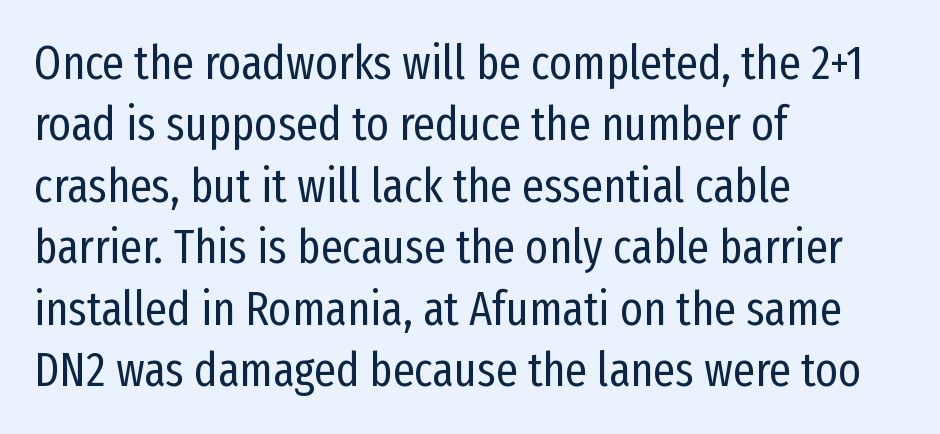
Q: Is the text bold? A: No.
Q: Is the text italic (slanted)? A: No, it is upright.
Q: Is the typeface a serif or a sans-serif typeface? A: Sans-serif.
Q: Is the text underlined? A: No.
Q: How is the paragraph aligned? A: Left-aligned.
Q: Is the spacing between letters normal or unusually wide? A: Normal.
Q: Is the spacing between lines tight, normal or loose? A: Normal.
Q: Width (condensed, normal, or wide)? A: Condensed.
Q: Stroke contrast? A: Low.
Q: x-height? A: Medium.
Q: Monospaced? A: No.
